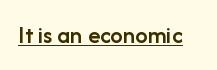
Q: Is the text bold? A: Semi-bold.
Q: Is the text italic (slanted)? A: No, it is upright.
Q: Is the text underlined? A: Yes.
Q: Is the spacing between letters normal or unusually wide? A: Normal.
